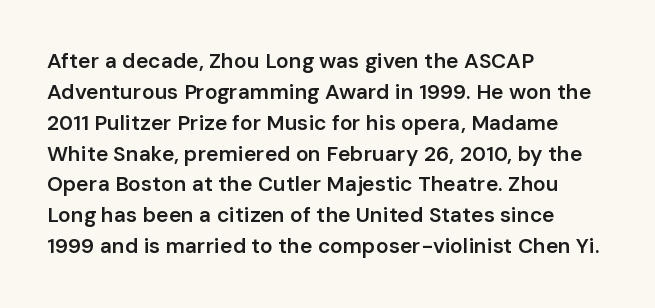
The image shows 21 px text type, upright; set left-aligned, normal line spacing (1.47x), normal letter spacing, not underlined.
